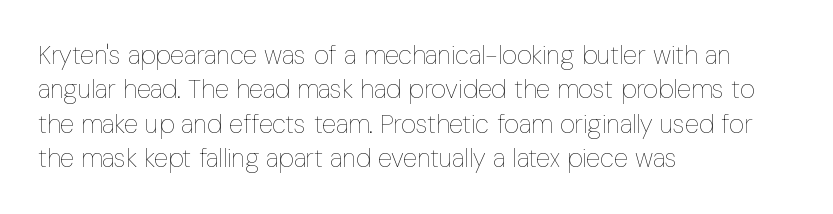
{"italic": "no", "bold": "no", "underline": "no", "align": "left", "line_spacing": "normal", "line_spacing_ratio": 1.32, "letter_spacing": "normal", "letter_spacing_em": 0.0, "glyph_px": 26}
